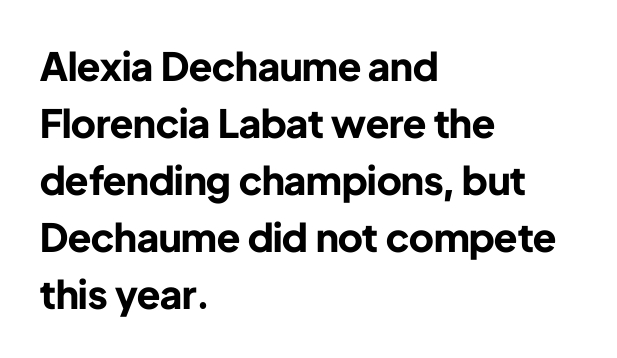
Posture: straight, roman, zero tilt. Type without underlining. Chunky letters — that's bold for sure. Whoever set this chose a conventional vertical rhythm. A typesetter would label this face a sans.
